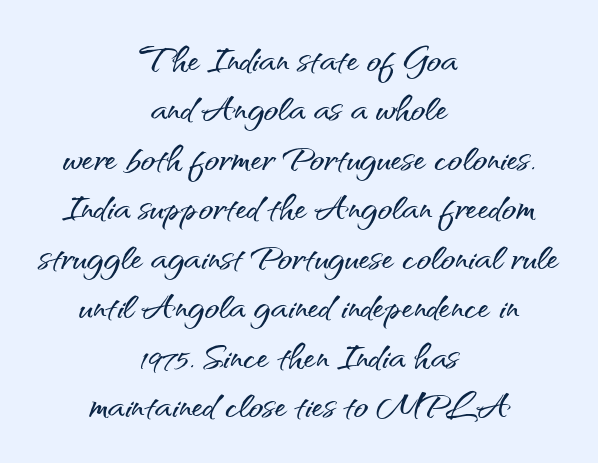
Q: Is the text italic (slanted)? A: Yes.
Q: Is the typeface a serif or a sans-serif typeface? A: Sans-serif.
Q: Is the text underlined? A: No.
Q: How is the paragraph aligned? A: Centered.
Q: Is the spacing between letters normal or unusually wide? A: Normal.
Q: Is the spacing between lines tight, normal or loose? A: Tight.
Q: Width (condensed, normal, or wide)? A: Normal.
Q: Stroke contrast? A: Medium.
Q: x-height? A: Small.
Q: Monospaced? A: No.
